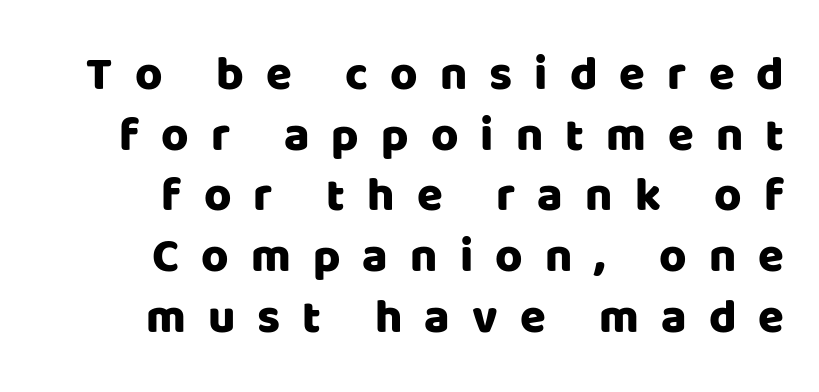
The image shows 47 px sans-serif type, upright; set right-aligned, normal line spacing (1.29x), unusually wide letter spacing (+0.47 em), not underlined; low stroke contrast and a large x-height.
